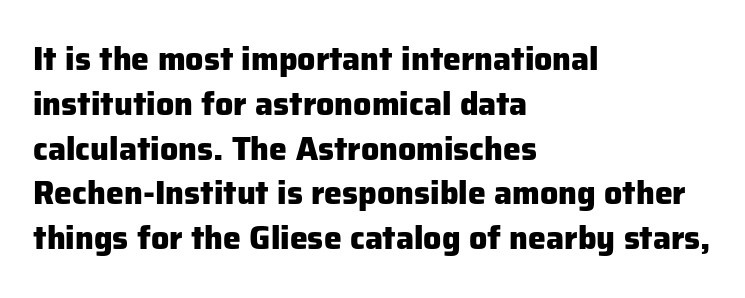
Q: Is the text bold? A: Yes.
Q: Is the text italic (slanted)? A: No, it is upright.
Q: Is the typeface a serif or a sans-serif typeface? A: Sans-serif.
Q: Is the text underlined? A: No.
Q: How is the paragraph aligned? A: Left-aligned.
Q: Is the spacing between letters normal or unusually wide? A: Normal.
Q: Is the spacing between lines tight, normal or loose? A: Normal.
Q: Width (condensed, normal, or wide)? A: Normal.
Q: Stroke contrast? A: Low.
Q: x-height? A: Medium.
Q: Monospaced? A: No.
